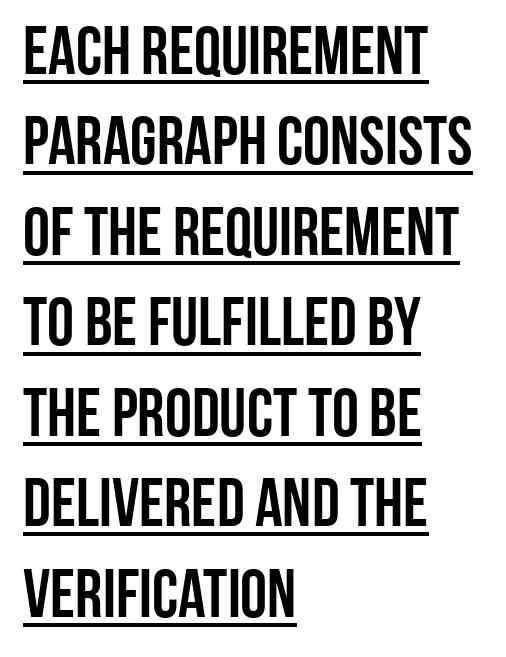
The image shows 68 px condensed sans-serif type, upright; set left-aligned, normal line spacing (1.33x), normal letter spacing, underlined; low stroke contrast and a large x-height.
